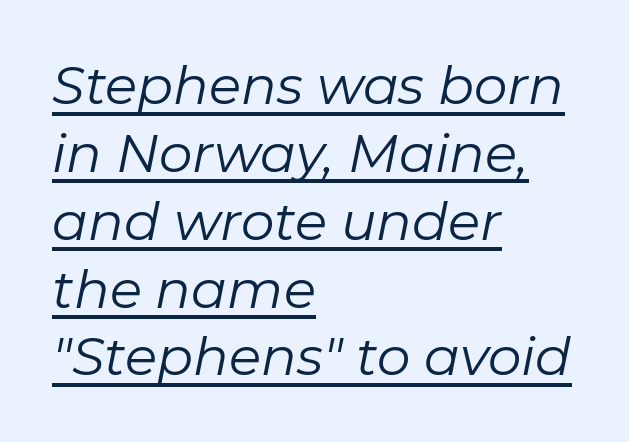
You can tell it's italic because the verticals aren't actually vertical. Leading matches the norm, producing a regular column. A typographer would call this underscored text. The letters sit at their default tracking, neither squeezed nor spread. Stroke mass is kept to a normal reading level or below. In CSS terms this would be text-align: left.
